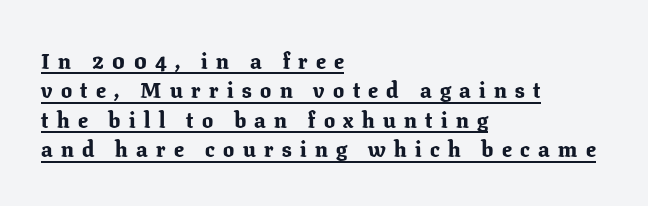
{"italic": "no", "bold": "yes", "underline": "yes", "align": "left", "line_spacing": "normal", "line_spacing_ratio": 1.34, "letter_spacing": "wide", "letter_spacing_em": 0.38, "glyph_px": 22}
